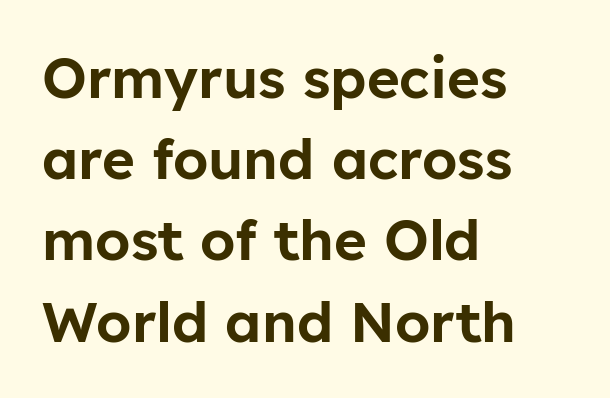
{"serif": "no", "italic": "no", "width": "normal", "stroke_contrast": "low", "x_height": "medium", "monospaced": "no", "underline": "no", "align": "left", "line_spacing": "normal", "line_spacing_ratio": 1.45, "letter_spacing": "normal", "letter_spacing_em": 0.0, "glyph_px": 56}
